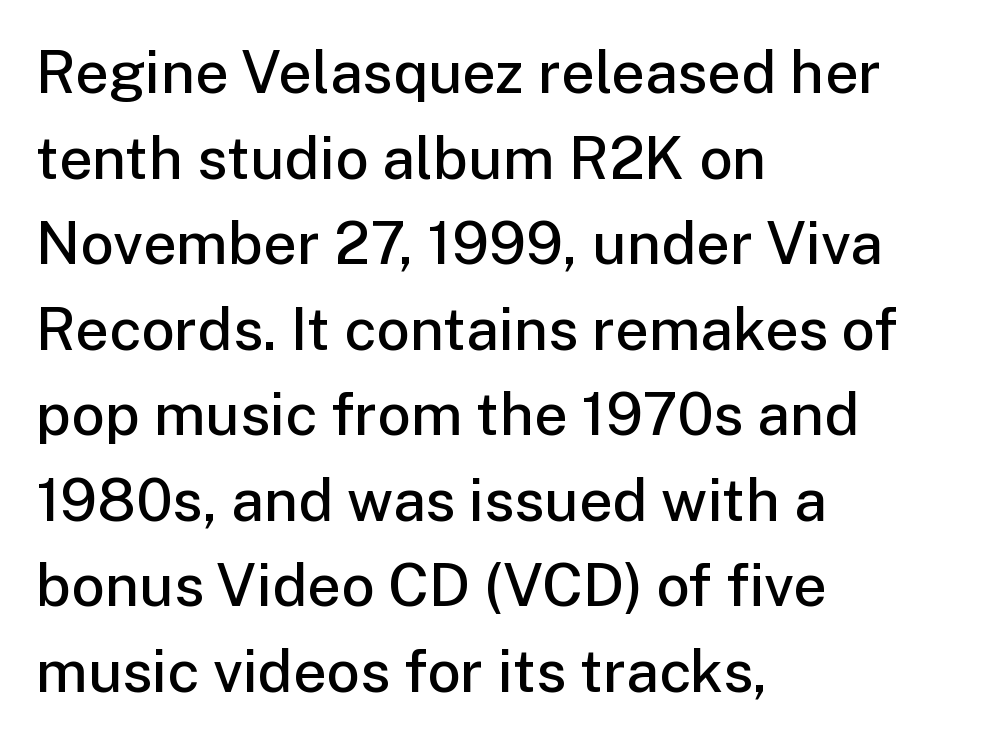
Q: Is the text bold? A: Semi-bold.
Q: Is the text italic (slanted)? A: No, it is upright.
Q: Is the typeface a serif or a sans-serif typeface? A: Sans-serif.
Q: Is the text underlined? A: No.
Q: How is the paragraph aligned? A: Left-aligned.
Q: Is the spacing between letters normal or unusually wide? A: Normal.
Q: Is the spacing between lines tight, normal or loose? A: Normal.
Q: Width (condensed, normal, or wide)? A: Normal.
Q: Stroke contrast? A: Low.
Q: x-height? A: Medium.
Q: Monospaced? A: No.
